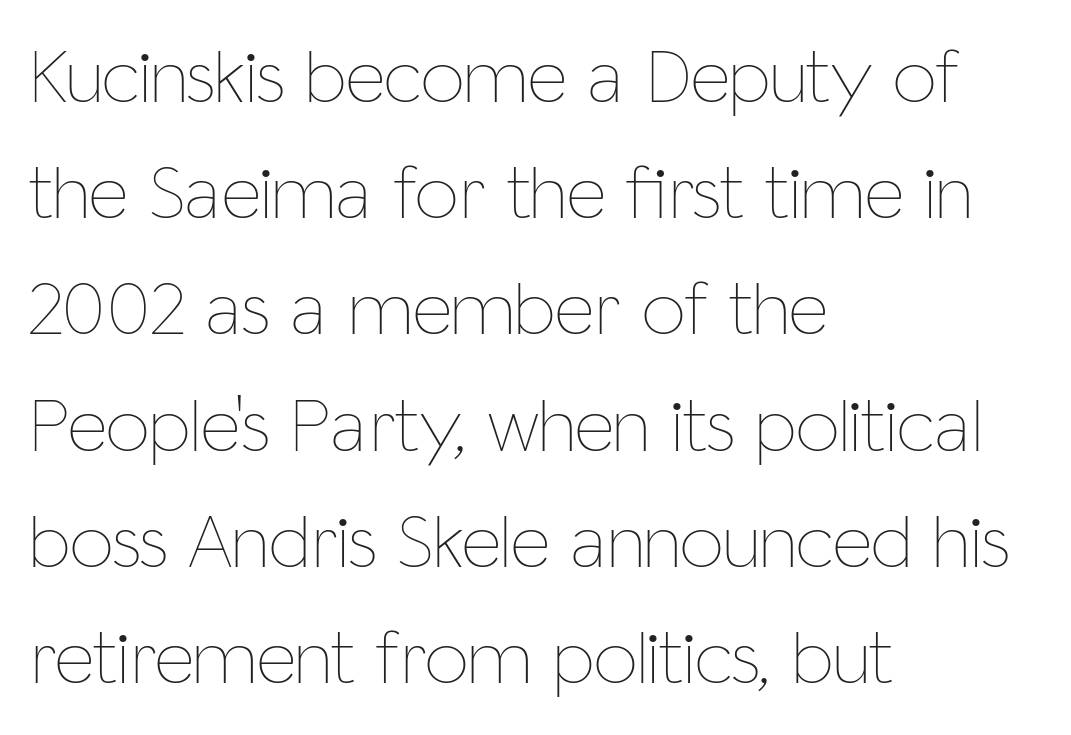
{"italic": "no", "bold": "no", "weight": "thin", "width": "condensed", "stroke_contrast": "low", "x_height": "medium", "monospaced": "no", "underline": "no", "align": "left", "line_spacing": "normal", "line_spacing_ratio": 1.49, "letter_spacing": "normal", "letter_spacing_em": 0.0, "glyph_px": 78}
